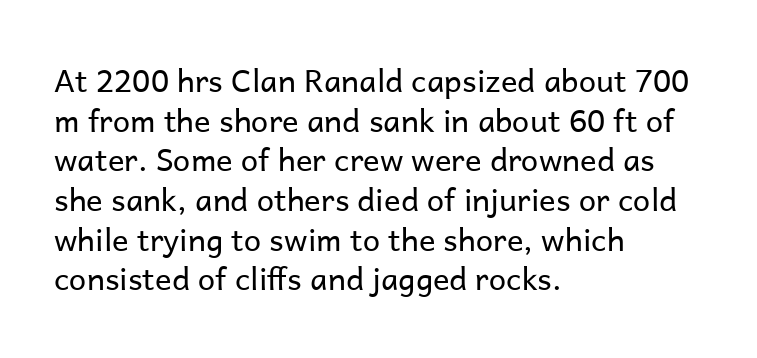
Upright lettering throughout. Compared with a typical body face, this is equally light or lighter still. This sample keeps an unexceptional amount of space between lines. The type family on display is of the sans-serif kind. Notice how the passage keeps a crisp vertical edge on the left only. These lines are rendered in a variable-pitch font.
